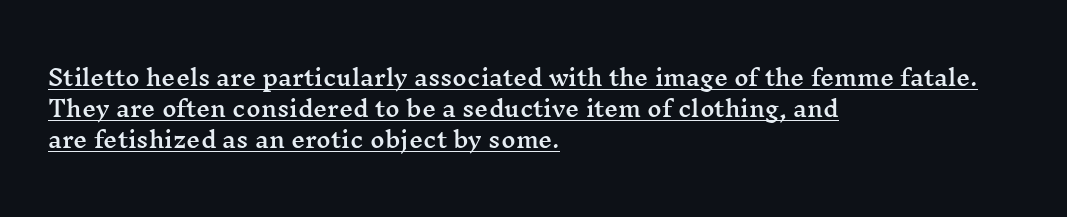
Q: Is the text italic (slanted)? A: No, it is upright.
Q: Is the text underlined? A: Yes.
Q: How is the paragraph aligned? A: Left-aligned.
Q: Is the spacing between letters normal or unusually wide? A: Normal.
Q: Is the spacing between lines tight, normal or loose? A: Normal.
